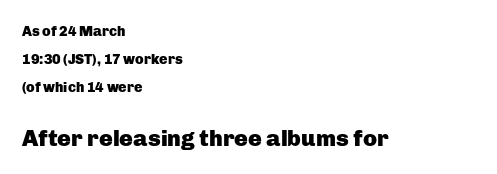
Q: Is the text bold? A: Yes.
Q: Is the text italic (slanted)? A: No, it is upright.
Q: Is the text underlined? A: No.
Q: How is the paragraph aligned? A: Left-aligned.
Q: Is the spacing between letters normal or unusually wide? A: Normal.
Q: Is the spacing between lines tight, normal or loose? A: Loose.
Q: Which block of text is set in a larger size, the first (top) or the second (bottom)? A: The second (bottom) one.
